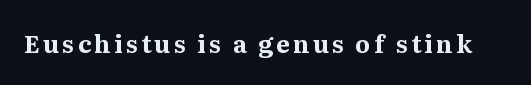
The image shows 24 px bold type, upright; set not underlined.
